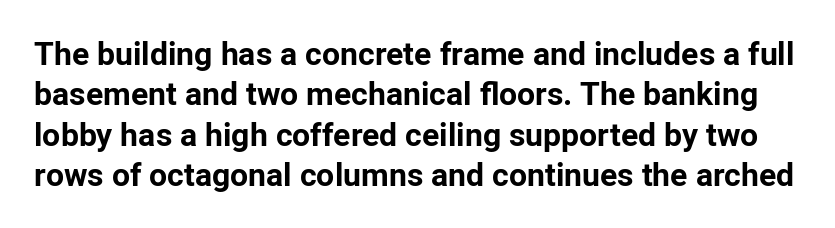
The image shows 32 px bold sans-serif type, upright; set normal line spacing (1.26x), normal letter spacing, not underlined; low stroke contrast and a medium x-height.
